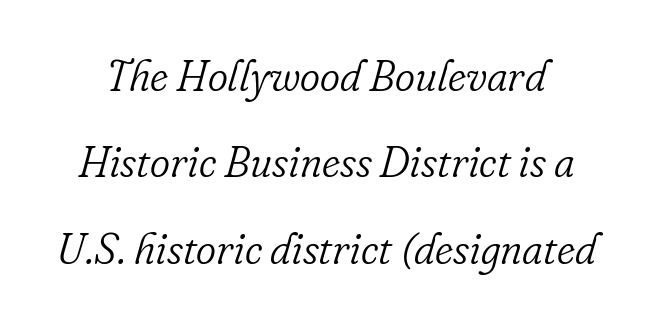
The image shows 43 px light serif type, italic (leaning right); set loose line spacing (2.01x), normal letter spacing, not underlined; low stroke contrast and a small x-height.
